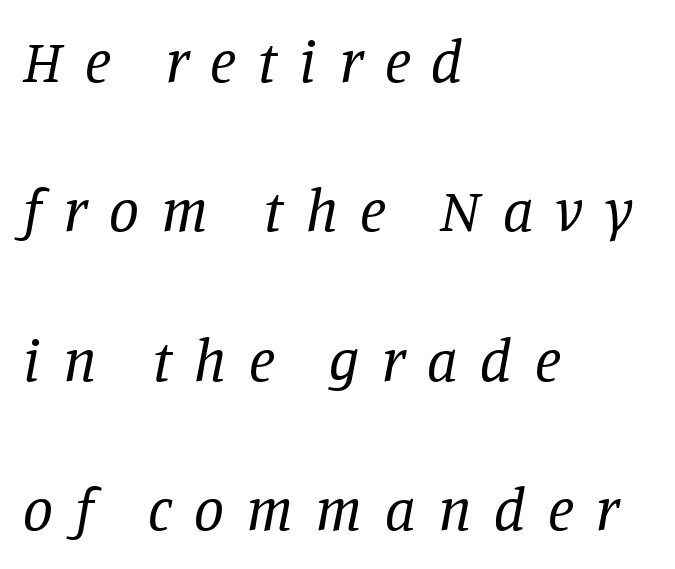
Would a proofreader flag this as italicized? Yes. Display-style spreading of the glyphs; the letterfit is very open. Which margin do the lines hug? The left one — the right edge is uneven. The strokes carry an ordinary text weight at most. Is this a sans? No — the strokes have serifs.
